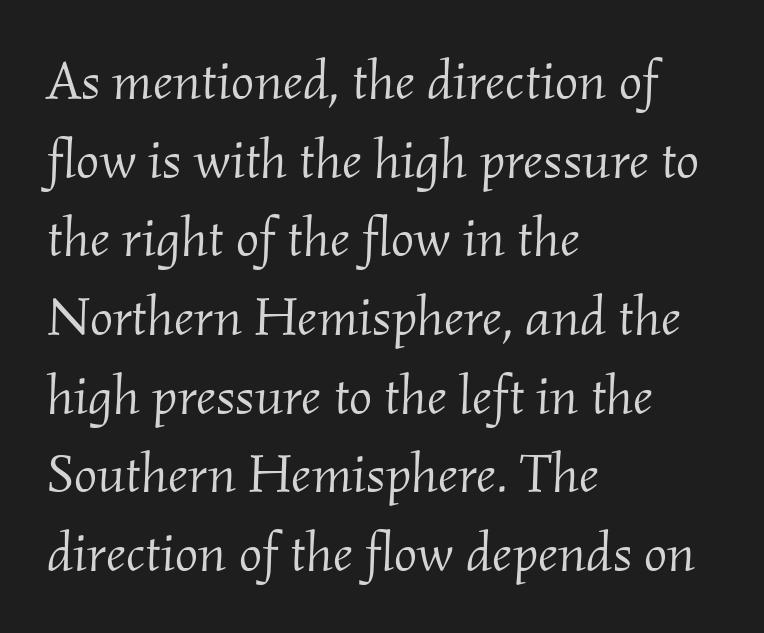
Looks like regular typesetting: each glyph gets only the width it needs. Summary of vertical rhythm: regular, with standard interline spacing. The passage shown is not bold in any degree. Underlining? Definitely not there. The compositor pushed each line to the left boundary. Posture: slanted.
